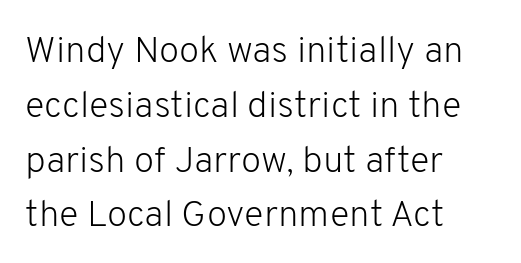
The image shows 37 px light sans-serif type, upright; set left-aligned, normal line spacing (1.48x), normal letter spacing, not underlined; low stroke contrast and a medium x-height.
